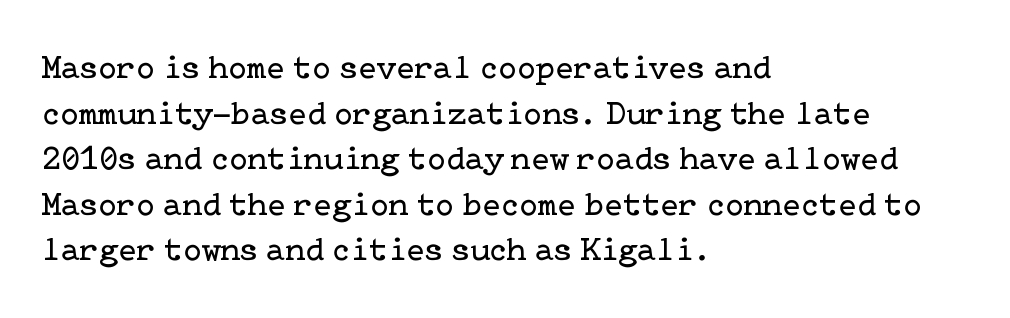
Q: Is the text bold? A: No.
Q: Is the text italic (slanted)? A: No, it is upright.
Q: Is the typeface a serif or a sans-serif typeface? A: Serif.
Q: Is the text underlined? A: No.
Q: How is the paragraph aligned? A: Left-aligned.
Q: Is the spacing between letters normal or unusually wide? A: Normal.
Q: Is the spacing between lines tight, normal or loose? A: Normal.
Q: Width (condensed, normal, or wide)? A: Normal.
Q: Stroke contrast? A: Low.
Q: x-height? A: Medium.
